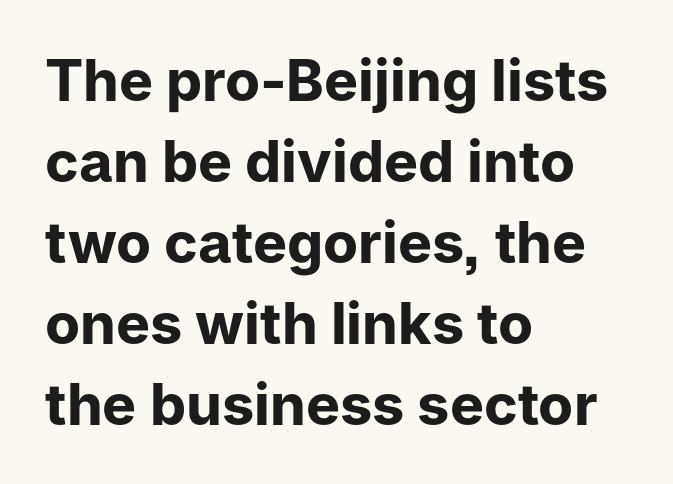
Any mark beneath the type? The region is blank. It's the straight-up-and-down kind of type. Pretty heavy lettering here — definitely bold. In terms of letterspacing, this is plain default setting. This sample has the flowing, uneven cadence of proportional lettering.
